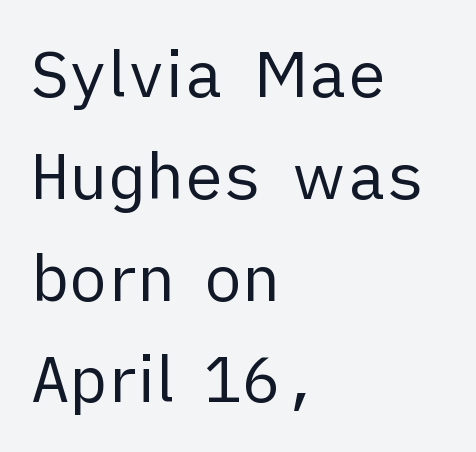
Q: Is the text bold? A: No.
Q: Is the text italic (slanted)? A: No, it is upright.
Q: Is the typeface a serif or a sans-serif typeface? A: Sans-serif.
Q: Is the text underlined? A: No.
Q: How is the paragraph aligned? A: Left-aligned.
Q: Is the spacing between letters normal or unusually wide? A: Normal.
Q: Is the spacing between lines tight, normal or loose? A: Normal.
Q: Width (condensed, normal, or wide)? A: Normal.
Q: Stroke contrast? A: Low.
Q: x-height? A: Medium.
Q: Monospaced? A: No.
